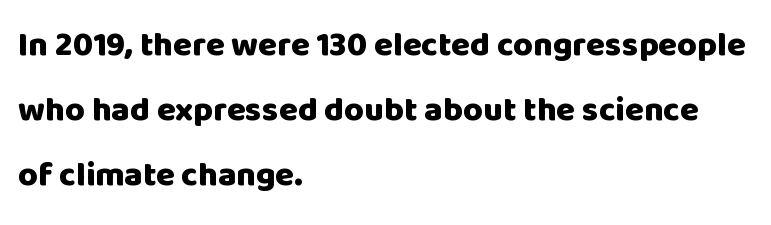
{"serif": "no", "italic": "no", "bold": "yes", "weight": "heavy", "width": "normal", "stroke_contrast": "low", "x_height": "large", "monospaced": "no", "underline": "no", "align": "left", "line_spacing": "loose", "line_spacing_ratio": 1.91, "letter_spacing": "normal", "letter_spacing_em": 0.0, "glyph_px": 34}
